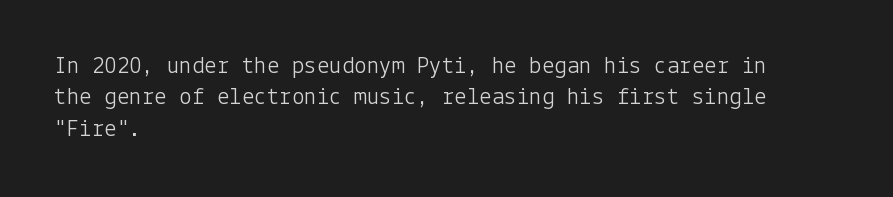
{"italic": "no", "bold": "no", "underline": "no", "align": "left", "line_spacing": "normal", "line_spacing_ratio": 1.26, "letter_spacing": "normal", "letter_spacing_em": 0.0, "glyph_px": 25}
